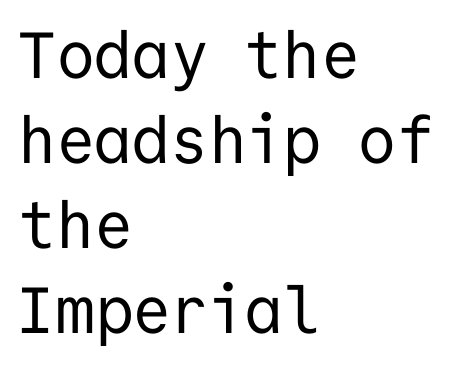
The image shows 65 px regular-weight sans-serif type, upright, monospaced; set left-aligned, normal line spacing (1.31x), normal letter spacing, not underlined; low stroke contrast and a medium x-height.
